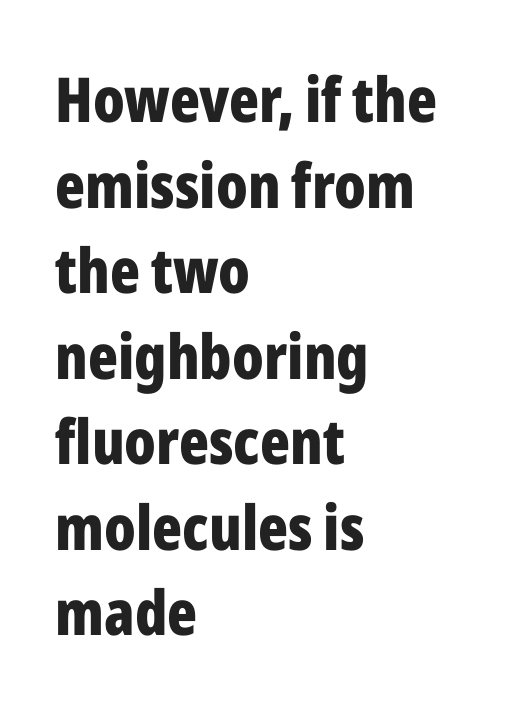
Q: Is the text bold? A: Yes.
Q: Is the text italic (slanted)? A: No, it is upright.
Q: Is the typeface a serif or a sans-serif typeface? A: Sans-serif.
Q: Is the text underlined? A: No.
Q: How is the paragraph aligned? A: Left-aligned.
Q: Is the spacing between letters normal or unusually wide? A: Normal.
Q: Is the spacing between lines tight, normal or loose? A: Normal.
Q: Width (condensed, normal, or wide)? A: Condensed.
Q: Stroke contrast? A: Low.
Q: x-height? A: Medium.
Q: Monospaced? A: No.
